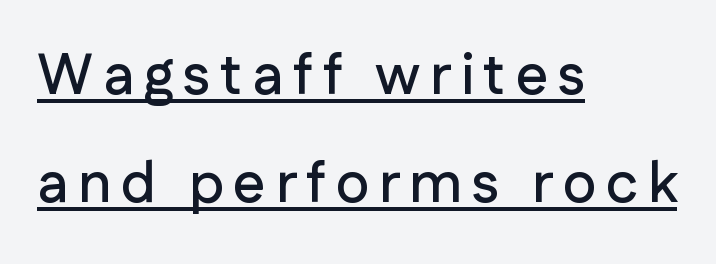
{"serif": "no", "italic": "no", "width": "normal", "stroke_contrast": "low", "x_height": "medium", "monospaced": "no", "underline": "yes", "align": "left", "line_spacing": "loose", "line_spacing_ratio": 1.9, "glyph_px": 57}
